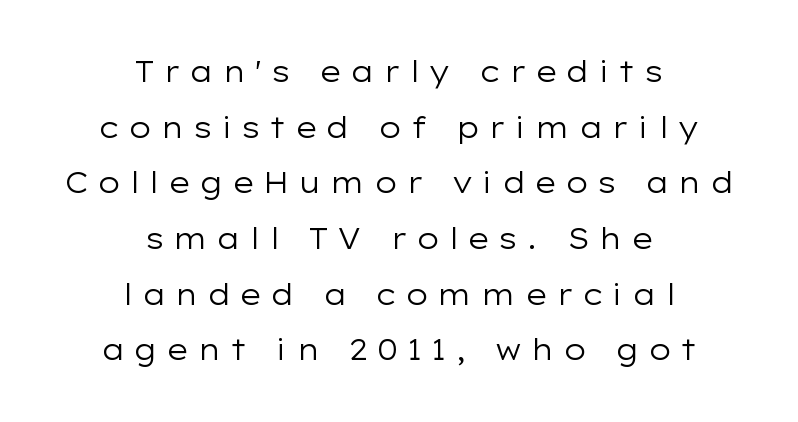
{"serif": "no", "italic": "no", "bold": "no", "weight": "regular", "width": "wide", "stroke_contrast": "low", "x_height": "medium", "monospaced": "no", "underline": "no", "align": "center", "line_spacing": "loose", "line_spacing_ratio": 1.92, "letter_spacing": "wide", "letter_spacing_em": 0.28, "glyph_px": 29}
